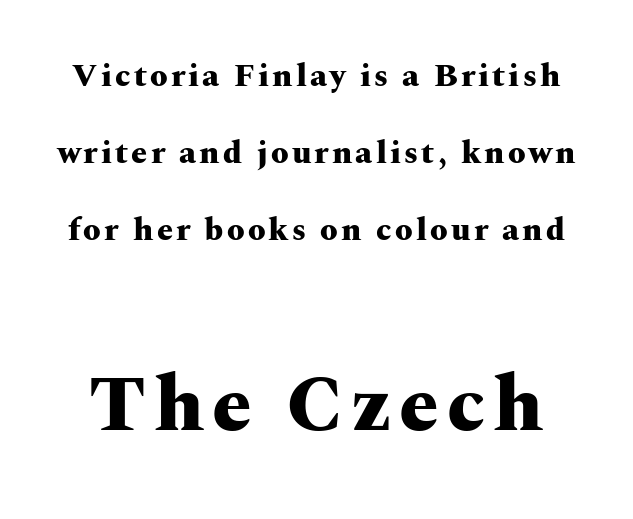
Each letter keeps its own natural width here, so spacing adapts to shape. The baseline area is clear. Every letter is thick-stroked: bold, no question. These lines were composed using upright roman letters.
